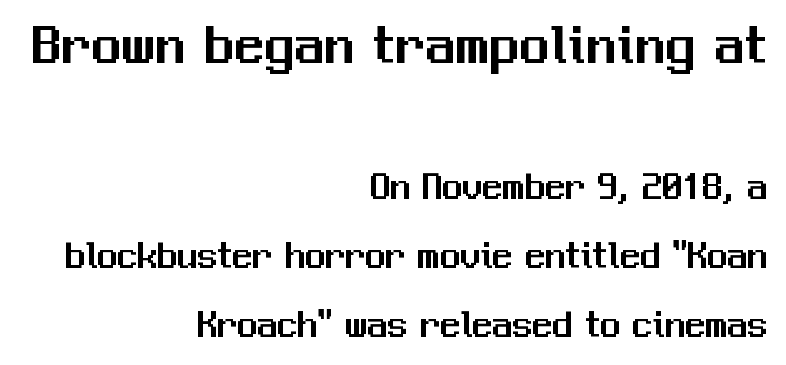
Q: Is the text italic (slanted)? A: No, it is upright.
Q: Is the typeface a serif or a sans-serif typeface? A: Sans-serif.
Q: Is the text underlined? A: No.
Q: How is the paragraph aligned? A: Right-aligned.
Q: Is the spacing between letters normal or unusually wide? A: Normal.
Q: Which block of text is set in a larger size, the first (top) or the second (bottom)? A: The first (top) one.
Q: Width (condensed, normal, or wide)? A: Normal.
Q: Stroke contrast? A: Medium.
Q: x-height? A: Medium.
Q: Monospaced? A: No.
